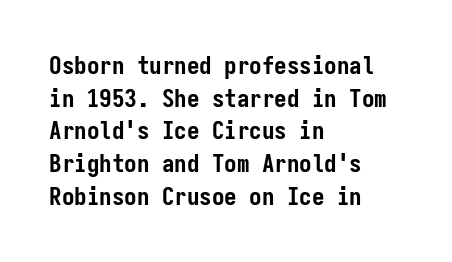
{"italic": "no", "bold": "yes", "underline": "no", "align": "left", "line_spacing": "normal", "line_spacing_ratio": 1.31, "letter_spacing": "normal", "letter_spacing_em": 0.0, "glyph_px": 25}
